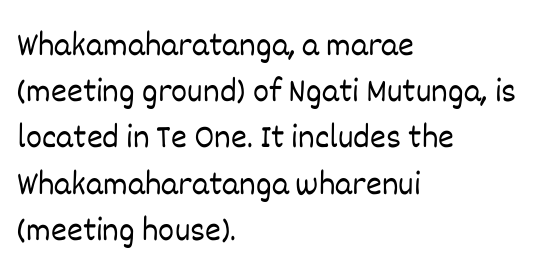
Summary of vertical rhythm: regular, with standard interline spacing. Only glyphs here, with clear space below each row. Is the stroke heavy? The answer is a plain regular-or-lighter. The typesetter chose a ragged-right arrangement here.
